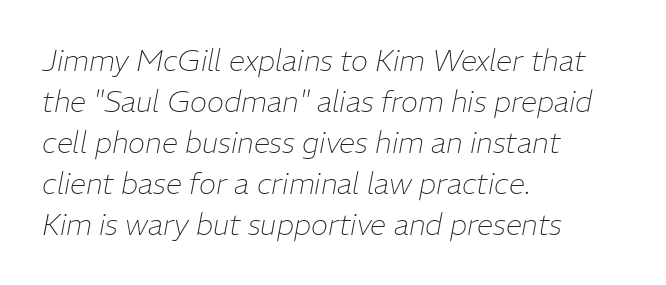
{"italic": "yes", "lean": "right", "slant_degrees": 11, "bold": "no", "weight": "thin", "width": "normal", "stroke_contrast": "low", "x_height": "medium", "monospaced": "no", "underline": "no", "align": "left", "line_spacing": "normal", "line_spacing_ratio": 1.41, "letter_spacing": "normal", "letter_spacing_em": 0.0, "glyph_px": 29}
